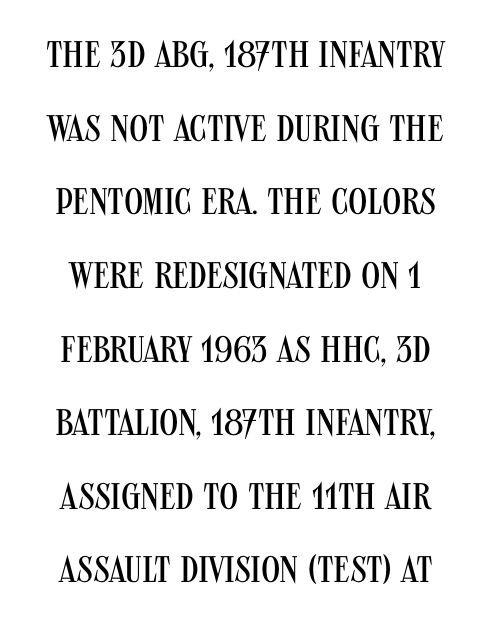
The rendering shows plain stroke endings on the letterforms — a sans-serif design. The space between consecutive lines is lavish. Each stroke keeps to a modest, everyday thickness or less. The letters advance in unequal steps, a hallmark of proportional type. This is roman type, the default non-slanted kind. Decoration check: the copy has no underline.
